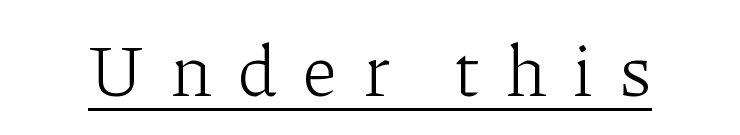
Q: Is the text bold? A: No.
Q: Is the text italic (slanted)? A: No, it is upright.
Q: Is the typeface a serif or a sans-serif typeface? A: Serif.
Q: Is the text underlined? A: Yes.
Q: Is the spacing between letters normal or unusually wide? A: Unusually wide.
Q: Width (condensed, normal, or wide)? A: Normal.
Q: Stroke contrast? A: Low.
Q: x-height? A: Medium.
Q: Monospaced? A: No.
